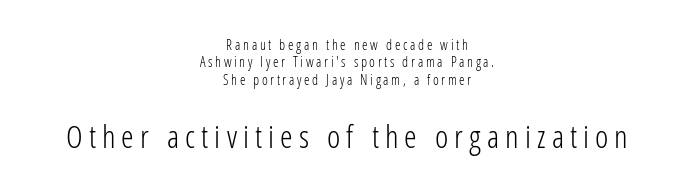
The image shows 32 px light, condensed sans-serif type, upright; set centered, normal line spacing (1.25x), not underlined; the second (bottom) block is 2.29x larger; low stroke contrast and a medium x-height.
